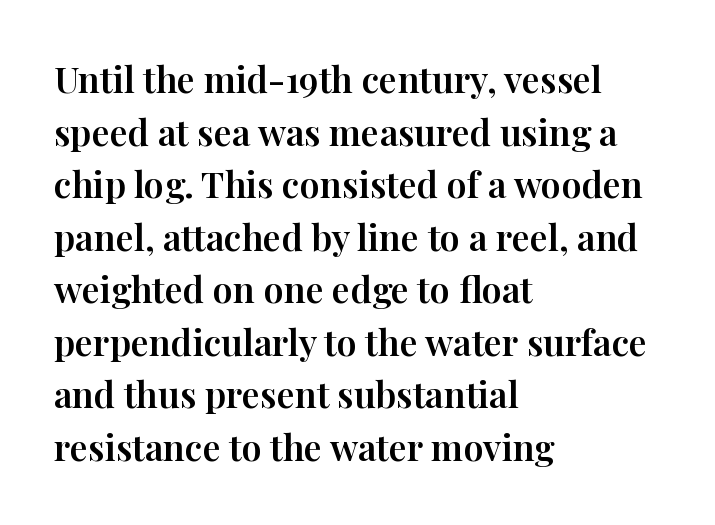
Q: Is the text italic (slanted)? A: No, it is upright.
Q: Is the typeface a serif or a sans-serif typeface? A: Serif.
Q: Is the text underlined? A: No.
Q: How is the paragraph aligned? A: Left-aligned.
Q: Is the spacing between letters normal or unusually wide? A: Normal.
Q: Is the spacing between lines tight, normal or loose? A: Normal.
Q: Width (condensed, normal, or wide)? A: Normal.
Q: Stroke contrast? A: High.
Q: x-height? A: Medium.
Q: Monospaced? A: No.
